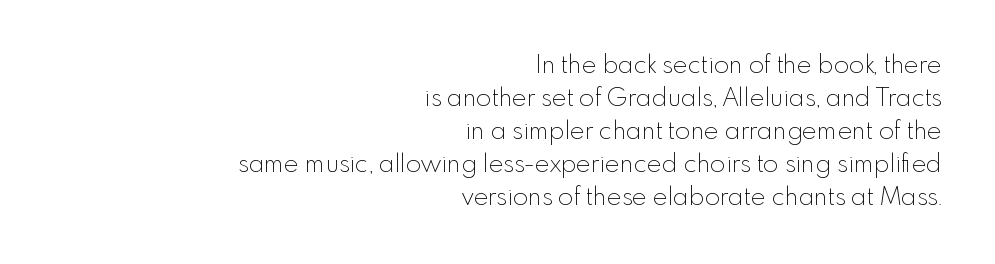
Only glyphs here, with clear space below each row. Vertical strokes here are truly vertical. The text block is weighted toward the right margin, trailing off unevenly leftward. Each new line begins a customary step beneath the previous one. The type is set solid horizontally, with unmodified tracking. The font is comparable to plain body text, perhaps lighter.
